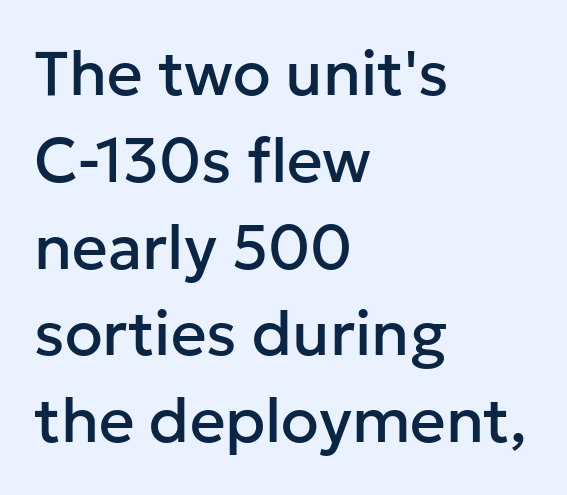
The leading is moderate, giving the passage an even texture. The letters advance in unequal steps, a hallmark of proportional type. Which margin do the lines hug? The left one — the right edge is uneven. Stroke terminals: plain, sans-serif. Descenders are the only things crossing below the line.
